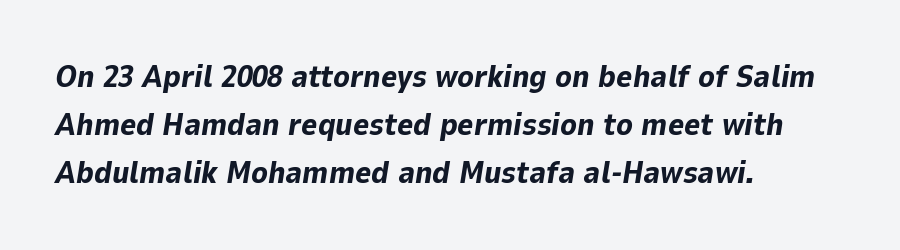
The image shows 31 px bold type, italic (leaning right); set left-aligned, normal line spacing (1.55x), normal letter spacing, not underlined; low stroke contrast and a medium x-height.
